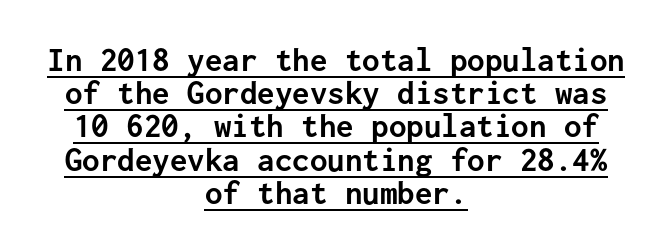
The image shows 35 px semibold sans-serif type, upright, monospaced; set centered, tight line spacing (0.95x), normal letter spacing, underlined; low stroke contrast and a medium x-height.
